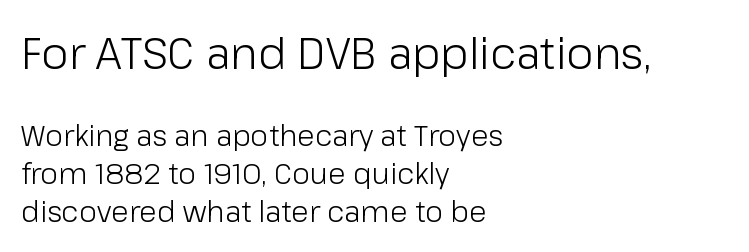
Q: Is the text bold? A: No.
Q: Is the text italic (slanted)? A: No, it is upright.
Q: Is the typeface a serif or a sans-serif typeface? A: Sans-serif.
Q: Is the text underlined? A: No.
Q: How is the paragraph aligned? A: Left-aligned.
Q: Is the spacing between letters normal or unusually wide? A: Normal.
Q: Is the spacing between lines tight, normal or loose? A: Normal.
Q: Which block of text is set in a larger size, the first (top) or the second (bottom)? A: The first (top) one.
Q: Width (condensed, normal, or wide)? A: Normal.
Q: Stroke contrast? A: Low.
Q: x-height? A: Medium.
Q: Monospaced? A: No.
